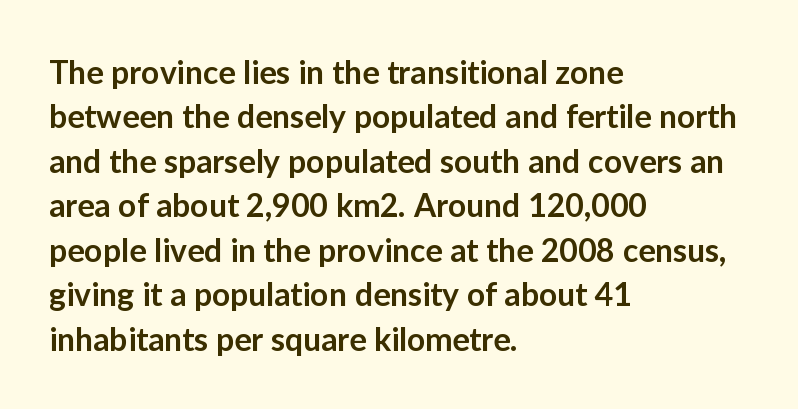
The letterforms sit shoulder to shoulder at normal distance. Quick note: not italic, upright. This sample keeps an unexceptional amount of space between lines. Look at the bottom of the vertical strokes: they stop flat, with no serifs. This is the in-between weight designers call semibold or demi. Clear beneath every line of the passage.
